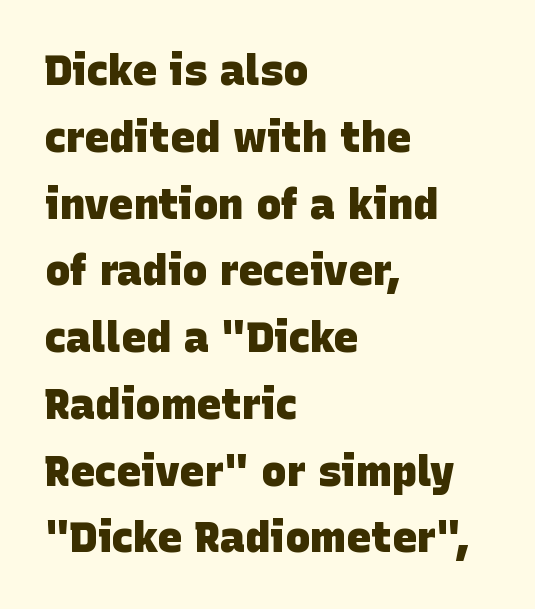
{"serif": "no", "bold": "yes", "weight": "heavy", "width": "normal", "stroke_contrast": "low", "x_height": "large", "monospaced": "no", "underline": "no", "align": "left", "line_spacing": "normal", "line_spacing_ratio": 1.59, "letter_spacing": "normal", "letter_spacing_em": 0.0, "glyph_px": 42}
